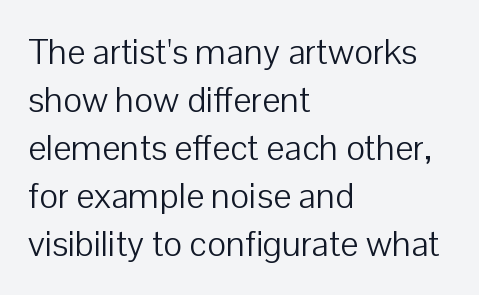
{"serif": "no", "italic": "no", "bold": "no", "weight": "light", "width": "normal", "stroke_contrast": "low", "x_height": "medium", "monospaced": "no", "underline": "no", "align": "left", "line_spacing": "normal", "line_spacing_ratio": 1.33, "letter_spacing": "normal", "letter_spacing_em": 0.0, "glyph_px": 36}
